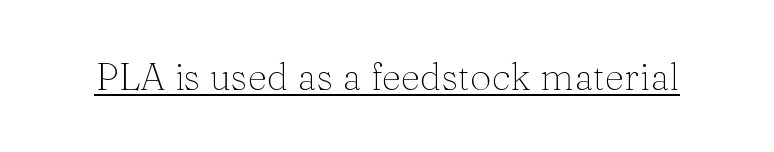
{"serif": "yes", "italic": "no", "bold": "no", "weight": "light", "width": "normal", "stroke_contrast": "medium", "x_height": "medium", "monospaced": "no", "underline": "yes", "letter_spacing": "normal", "letter_spacing_em": 0.0, "glyph_px": 38}
